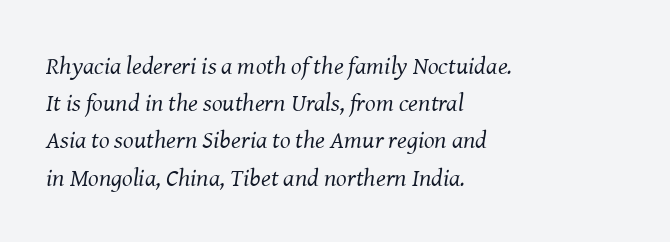
{"italic": "yes", "lean": "right", "slant_degrees": 8, "bold": "no", "underline": "no", "align": "left", "line_spacing": "normal", "line_spacing_ratio": 1.49, "letter_spacing": "normal", "letter_spacing_em": 0.0, "glyph_px": 25}
